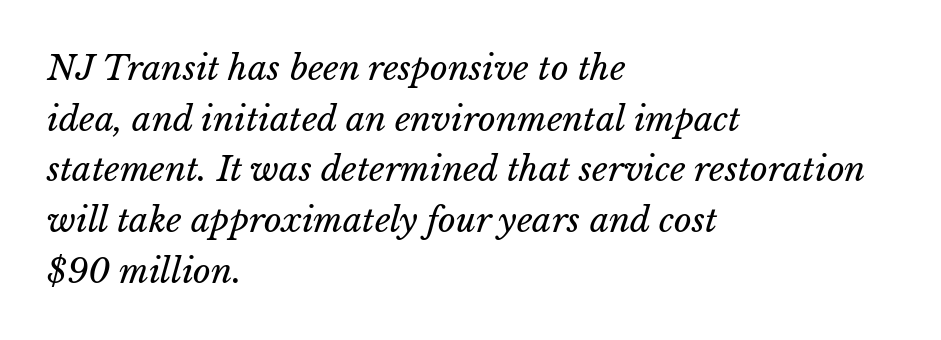
Q: Is the text bold? A: No.
Q: Is the text underlined? A: No.
Q: How is the paragraph aligned? A: Left-aligned.
Q: Is the spacing between letters normal or unusually wide? A: Normal.
Q: Is the spacing between lines tight, normal or loose? A: Normal.
Q: Width (condensed, normal, or wide)? A: Normal.
Q: Stroke contrast? A: Low.
Q: x-height? A: Medium.
Q: Monospaced? A: No.
